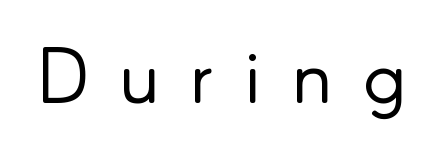
The image shows 77 px light sans-serif type, upright; set unusually wide letter spacing (+0.4 em), not underlined; low stroke contrast and a small x-height.
